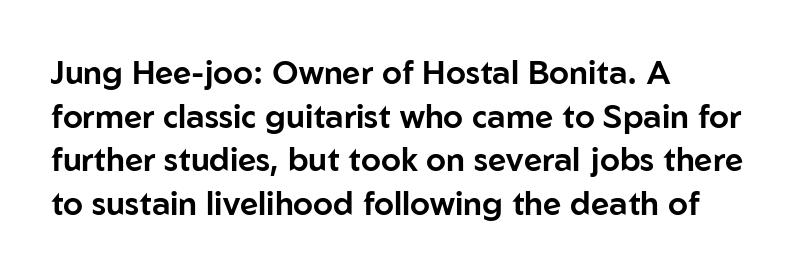
{"serif": "no", "italic": "no", "width": "normal", "stroke_contrast": "low", "x_height": "medium", "monospaced": "no", "underline": "no", "align": "left", "line_spacing": "normal", "line_spacing_ratio": 1.36, "letter_spacing": "normal", "letter_spacing_em": 0.0, "glyph_px": 32}
